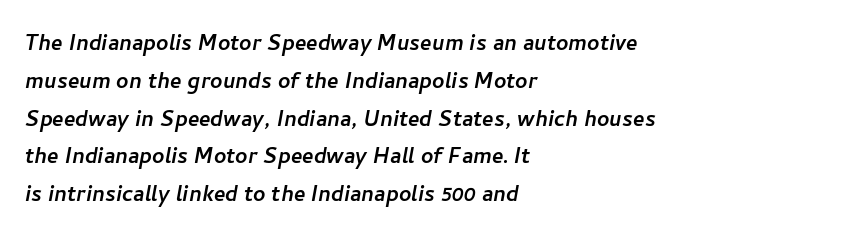
Short note: letters normally spaced. Is the block centered? No — it sits flush against the left margin. Is there much room between lines? A standard amount, neither cramped nor airy. Rule under the text: the space is simply empty.
